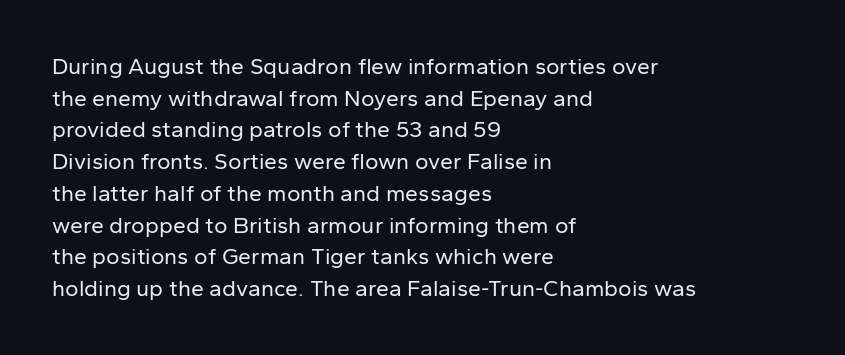
Q: Is the text bold? A: No.
Q: Is the text italic (slanted)? A: No, it is upright.
Q: Is the text underlined? A: No.
Q: How is the paragraph aligned? A: Left-aligned.
Q: Is the spacing between letters normal or unusually wide? A: Normal.
Q: Is the spacing between lines tight, normal or loose? A: Normal.
